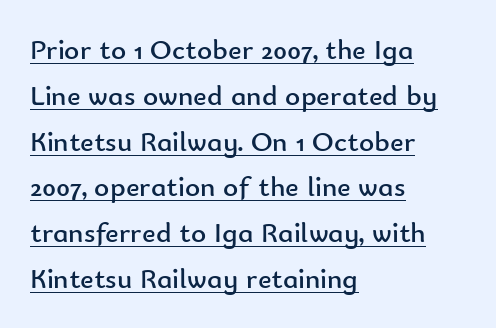
A sans-serif font was chosen for this passage. Line beginnings align vertically; line endings do not. The font's upright variant was chosen for this text. A typesetter would call this proportional, since set widths differ per character. Rows of type keep a routine distance in the vertical direction.
